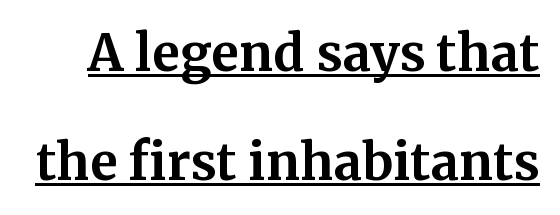
{"serif": "yes", "italic": "no", "bold": "yes", "weight": "bold", "width": "normal", "stroke_contrast": "medium", "x_height": "medium", "monospaced": "no", "underline": "yes", "line_spacing": "loose", "line_spacing_ratio": 2.18, "letter_spacing": "normal", "letter_spacing_em": 0.0, "glyph_px": 50}
